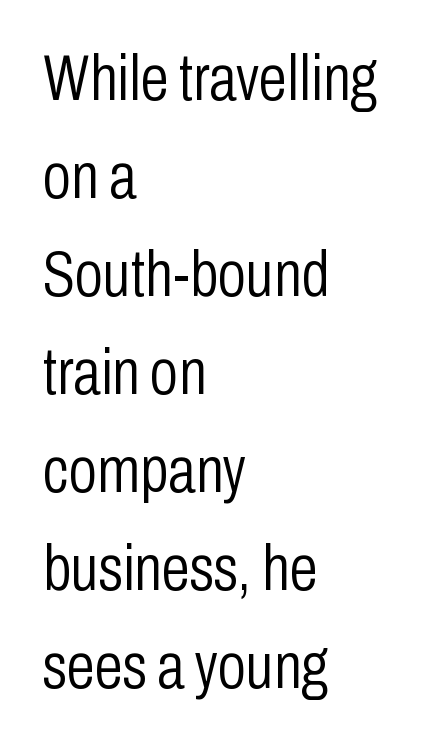
Summary of weight: not heavy and not bold. Every character sits straight up, as roman type does. Letterform terminals end flat and unadorned throughout the passage. Each new line begins a customary step beneath the previous one. Each row of text sits above clean, open space.
